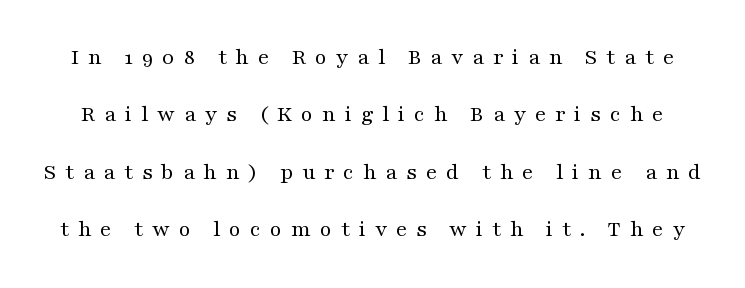
The image shows 23 px text type, upright; set loose line spacing (2.5x), unusually wide letter spacing (+0.38 em), not underlined.
